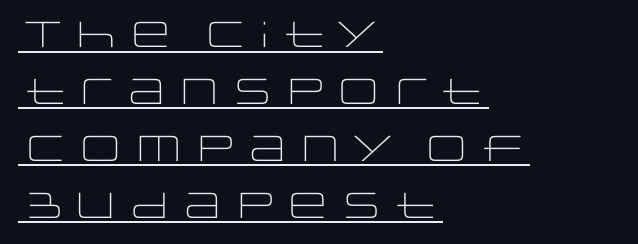
The image shows 36 px light, wide sans-serif type, upright; set left-aligned, normal line spacing (1.58x), normal letter spacing, underlined; low stroke contrast and a large x-height.
